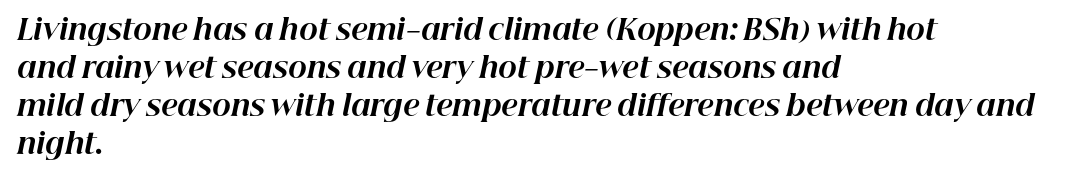
Honestly, the letter spacing is just normal — you wouldn't notice it. A typesetter would call this leading conventional body-copy spacing. Looking at the ascenders, they clearly lean. The string is rendered with underlining switched off. These lines are rendered in a variable-pitch font.
